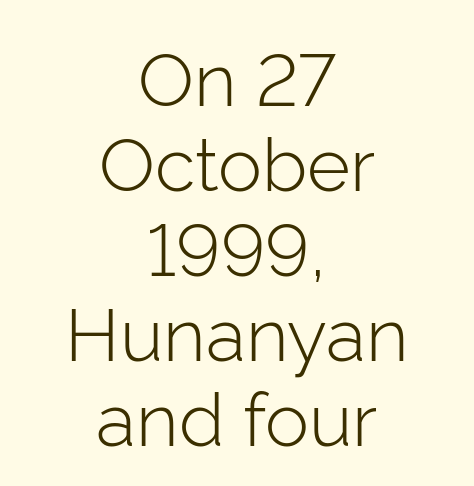
Tightly led — the rows are bunched. Default kerning and tracking; the words read as compact shapes. A clean baseline with only descenders dipping below it. Is this a fixed-width face? No — the glyphs have proportional, varying widths. The weight tops out at a normal text grade. The rag falls on both sides of this text block equally.
